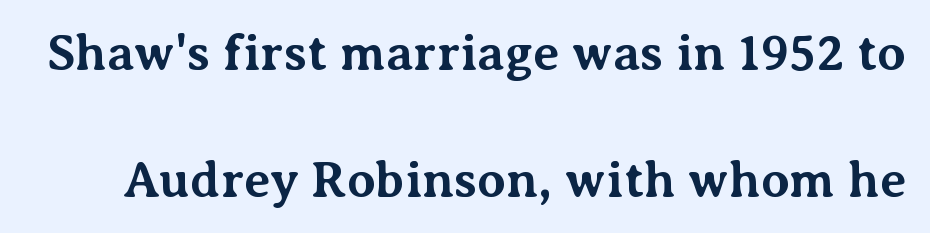
The image shows 51 px bold serif type, upright; set loose line spacing (2.49x), normal letter spacing, not underlined; medium stroke contrast and a medium x-height.
